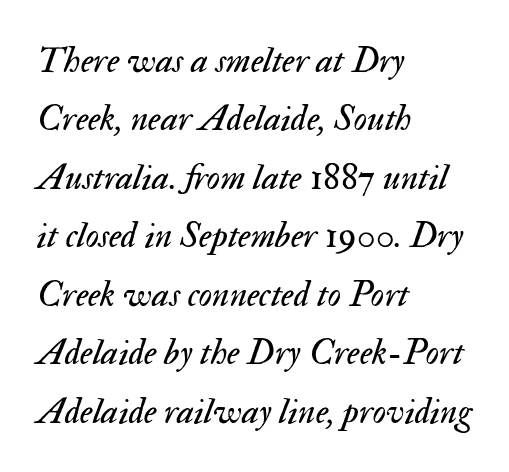
Underline: absent. Bold? No — there's no thickening of the strokes. Looks like regular typesetting: each glyph gets only the width it needs. Default kerning and tracking; the words read as compact shapes.
